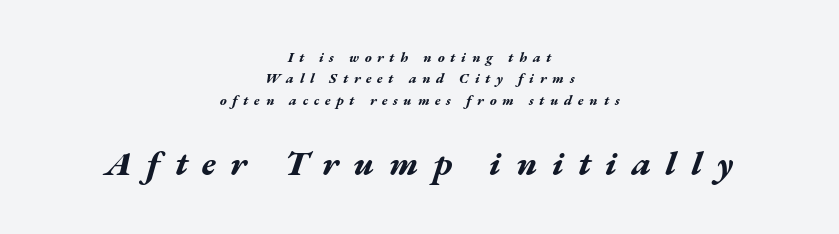
Style check: oblique. The rows are spaced the way most documents space them. Varying glyph widths throughout — classic text-font behaviour. Small over large — that's the arrangement of the two blocks here. The line texture is sparse and dotted thanks to wide tracking. Only glyphs here, with clear space below each row.
